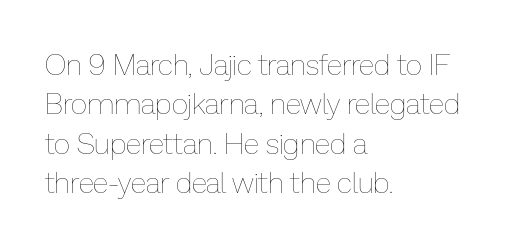
{"italic": "no", "bold": "no", "weight": "thin", "width": "normal", "stroke_contrast": "low", "x_height": "medium", "monospaced": "no", "underline": "no", "align": "left", "line_spacing": "normal", "line_spacing_ratio": 1.36, "letter_spacing": "normal", "letter_spacing_em": 0.0, "glyph_px": 29}
